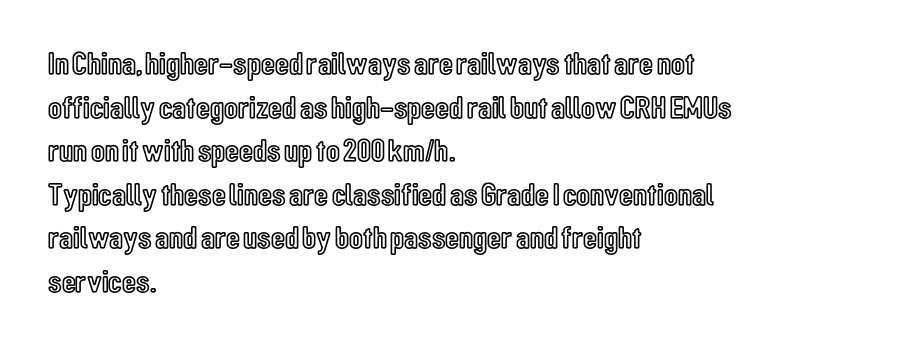
Q: Is the text italic (slanted)? A: No, it is upright.
Q: Is the text underlined? A: No.
Q: How is the paragraph aligned? A: Left-aligned.
Q: Is the spacing between letters normal or unusually wide? A: Normal.
Q: Is the spacing between lines tight, normal or loose? A: Normal.
Q: Width (condensed, normal, or wide)? A: Condensed.
Q: x-height? A: Medium.
Q: Monospaced? A: No.
